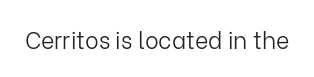
The type is set solid horizontally, with unmodified tracking. Words float on clear page, feet unadorned. A quiet, ordinary-to-light weight characterises the typeface. The type sits square on the baseline with zero lean.
